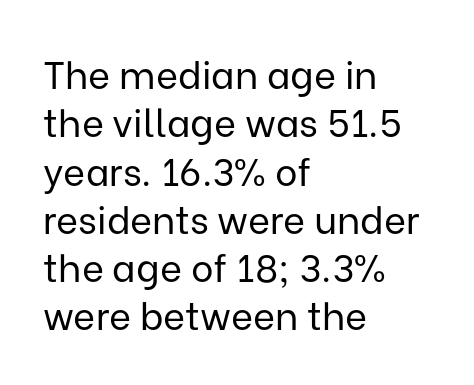
The image shows 38 px regular-weight sans-serif type, upright; set left-aligned, normal line spacing (1.27x), normal letter spacing, not underlined; low stroke contrast and a medium x-height.
